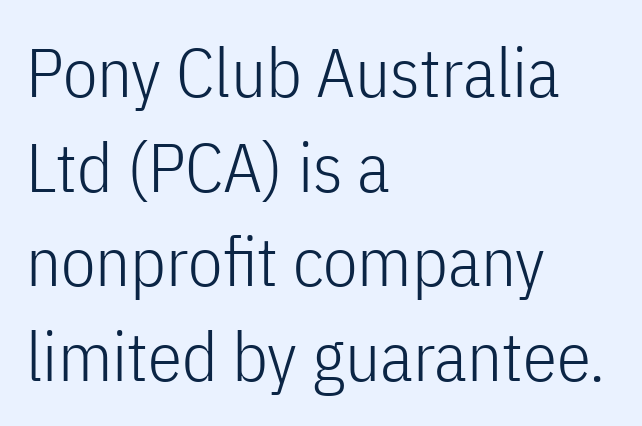
The image shows 69 px light, condensed sans-serif type, upright; set left-aligned, normal line spacing (1.37x), normal letter spacing, not underlined; low stroke contrast and a medium x-height.
